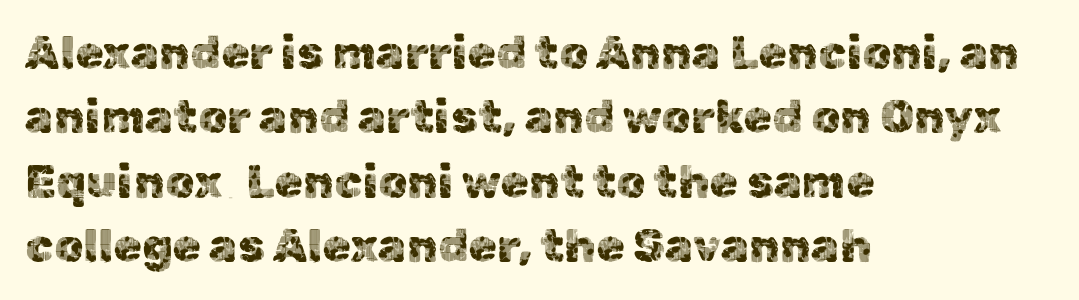
The image shows 46 px sans-serif type, upright; set left-aligned, normal line spacing (1.4x), normal letter spacing, not underlined; a medium x-height.
